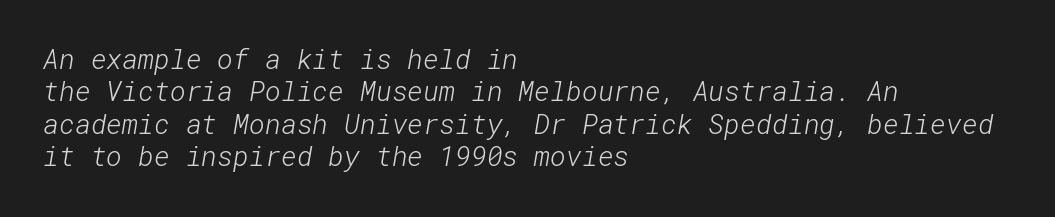
{"bold": "no", "underline": "no", "align": "left", "line_spacing_ratio": 1.2, "letter_spacing": "normal", "letter_spacing_em": 0.0, "glyph_px": 27}
